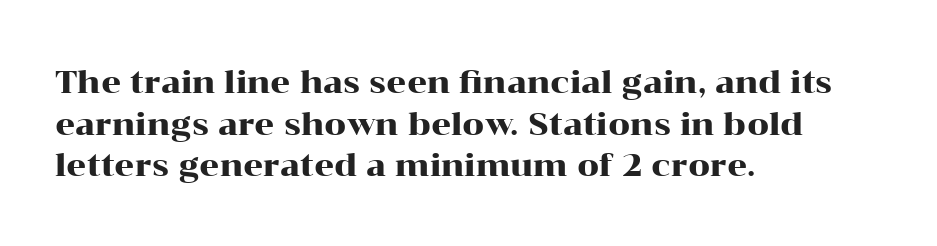
The image shows 31 px wide serif type, upright; set left-aligned, normal line spacing (1.34x), normal letter spacing, not underlined; high stroke contrast and a medium x-height.
